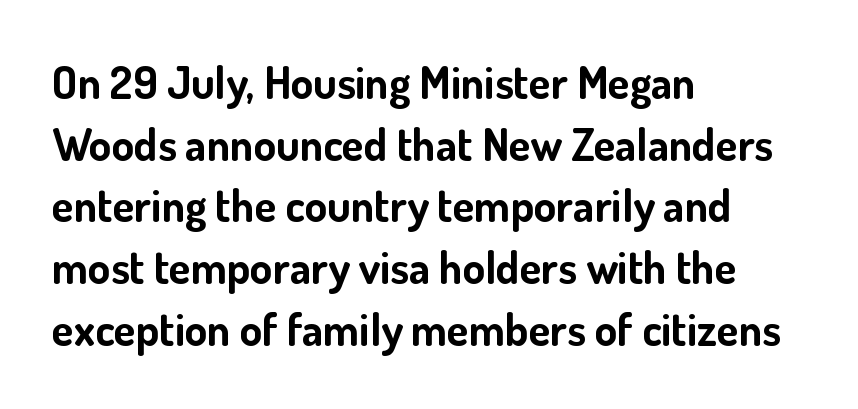
{"serif": "no", "italic": "no", "bold": "yes", "weight": "bold", "width": "normal", "stroke_contrast": "low", "x_height": "small", "monospaced": "no", "underline": "no", "align": "left", "line_spacing": "normal", "line_spacing_ratio": 1.37, "letter_spacing": "normal", "letter_spacing_em": 0.0, "glyph_px": 45}
